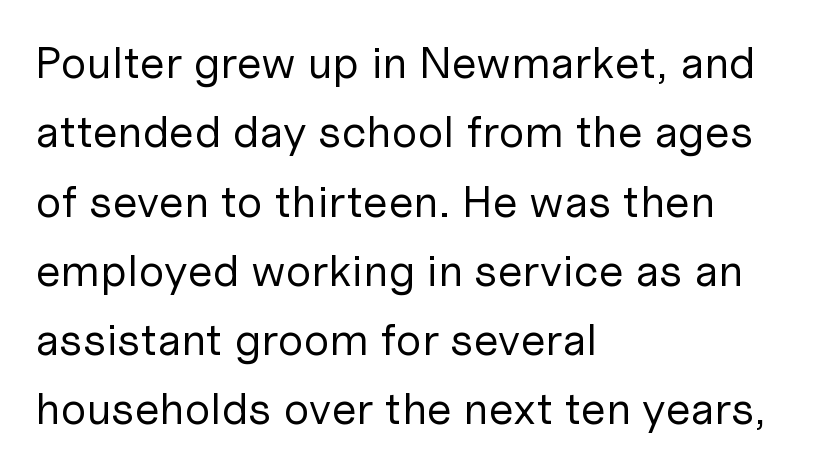
Tracking value appears to be zero — textbook default spacing. Each new line begins a customary step beneath the previous one. The letters look calm and open, with moderate or lighter stems. The gap between lines stays unmarked.
